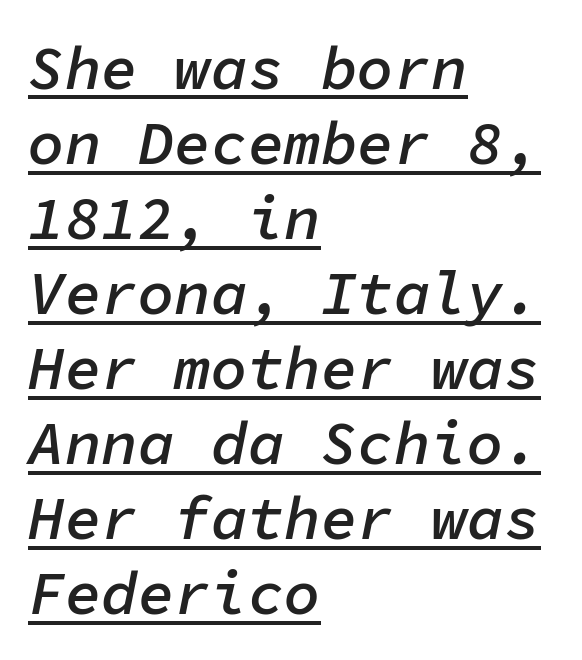
The image shows 61 px semibold type, italic (leaning right), monospaced; set left-aligned, line spacing 1.23x, normal letter spacing, underlined; low stroke contrast and a medium x-height.
